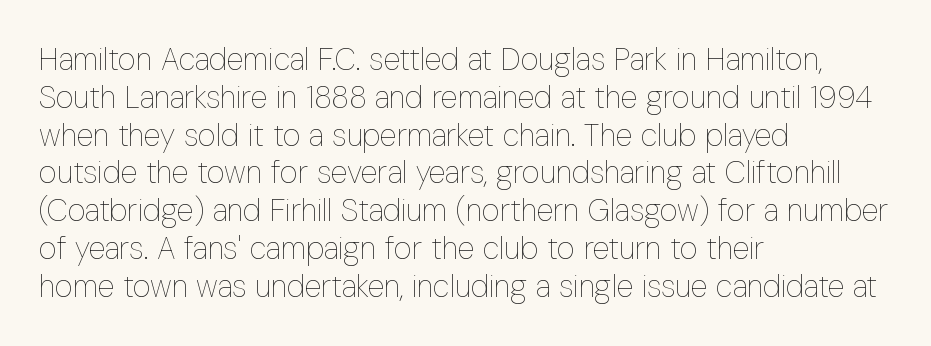
{"italic": "no", "bold": "no", "weight": "thin", "width": "condensed", "stroke_contrast": "low", "x_height": "medium", "monospaced": "no", "underline": "no", "align": "left", "line_spacing_ratio": 1.22, "letter_spacing": "normal", "letter_spacing_em": 0.0, "glyph_px": 31}
